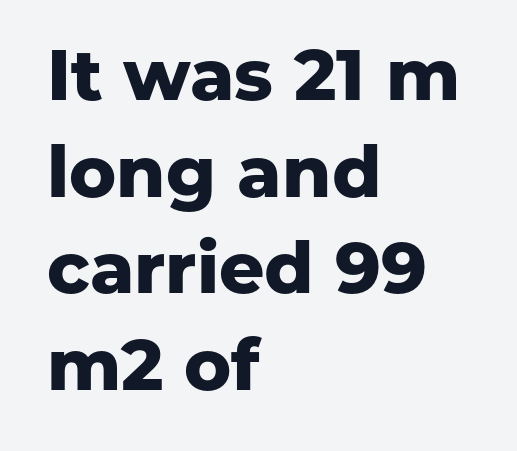
{"serif": "no", "italic": "no", "bold": "yes", "weight": "heavy", "width": "normal", "stroke_contrast": "low", "x_height": "medium", "monospaced": "no", "underline": "no", "align": "left", "line_spacing": "normal", "line_spacing_ratio": 1.36, "letter_spacing": "normal", "letter_spacing_em": 0.0, "glyph_px": 71}
